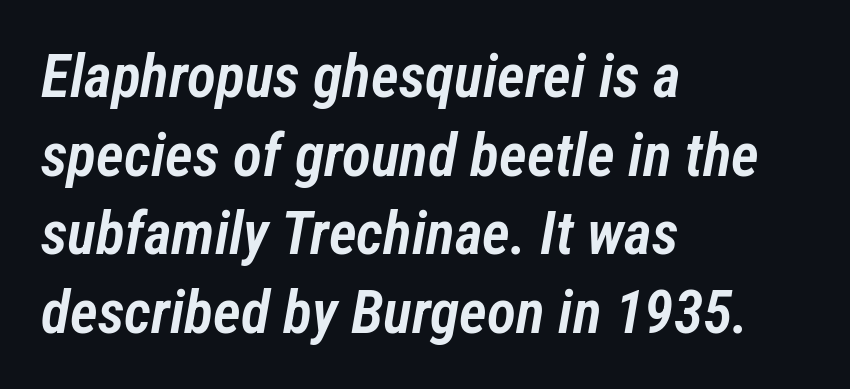
The passage shown is typed in a proportional face where columns would drift. Designer's note — italics engaged. The block of text has a typical density, with ordinary space between rows. The sample has been set in demibold, a notch under bold. Nothing unusual about the tracking: characters are spaced as the font intends. Underlining? Definitely not there.
